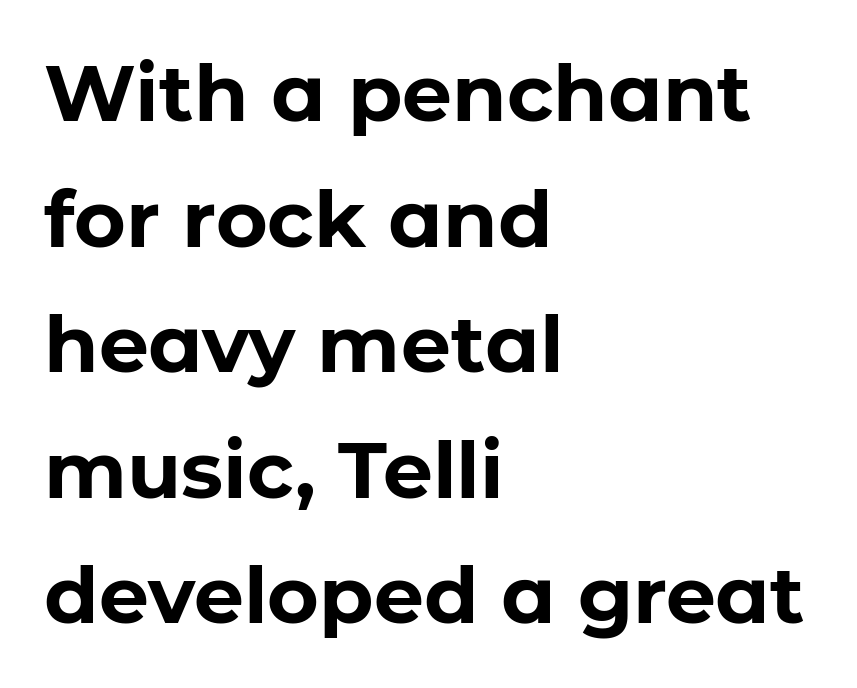
The image shows 79 px bold sans-serif type, upright; set left-aligned, normal line spacing (1.59x), normal letter spacing, not underlined; low stroke contrast and a medium x-height.
